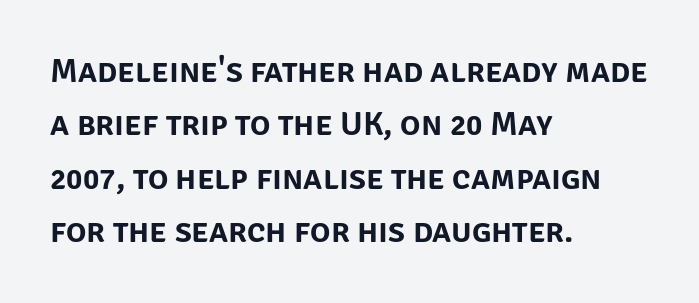
Interline gaps are of average width in this sample. Every character sits straight up, as roman type does. The glyphs are unaccompanied by any horizontal stroke below them. Character widths vary here, with narrow letters taking less room than wide ones. The paragraph shown leans on its left margin. Tracking value appears to be zero — textbook default spacing.
